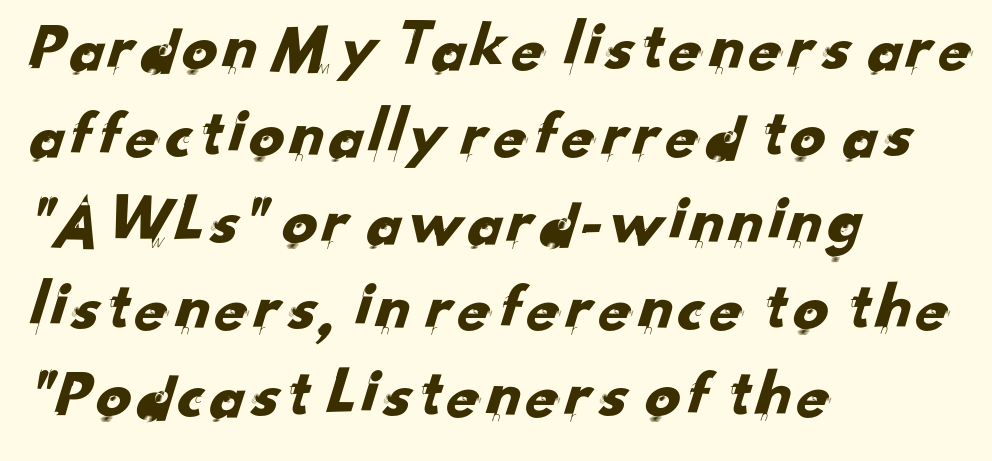
Q: Is the typeface a serif or a sans-serif typeface? A: Sans-serif.
Q: Is the text underlined? A: No.
Q: How is the paragraph aligned? A: Left-aligned.
Q: Is the spacing between letters normal or unusually wide? A: Normal.
Q: Width (condensed, normal, or wide)? A: Normal.
Q: Stroke contrast? A: Low.
Q: x-height? A: Small.
Q: Monospaced? A: No.
